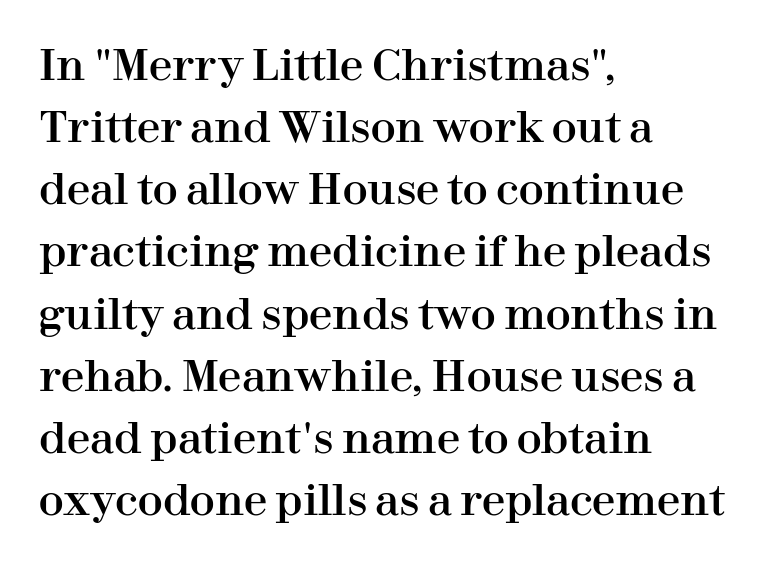
The space directly below the letters is spotless. Leftover space on each line is placed entirely after the last word. The specimen reads as upright at a glance. The rows are spaced the way most documents space them. The face used here is seriffed, in the tradition of book romans.
